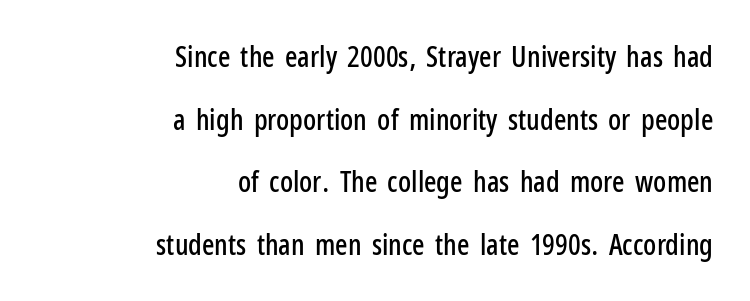
The image shows 29 px condensed sans-serif type, upright; set right-aligned, loose line spacing (2.16x), normal letter spacing, not underlined; low stroke contrast and a medium x-height.
